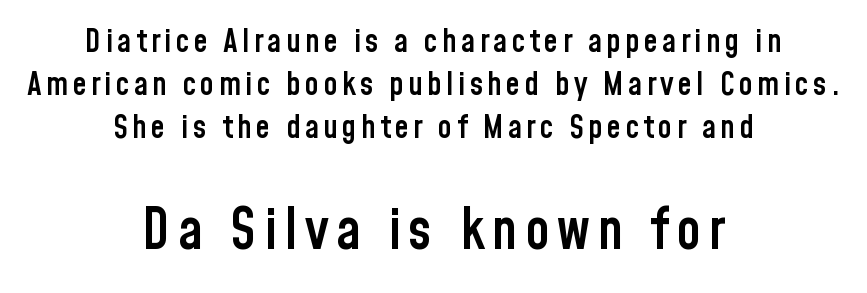
The image shows 56 px semibold, condensed sans-serif type, upright; set centered, normal line spacing (1.34x), not underlined; the second (bottom) block is 1.75x larger; low stroke contrast and a medium x-height.
